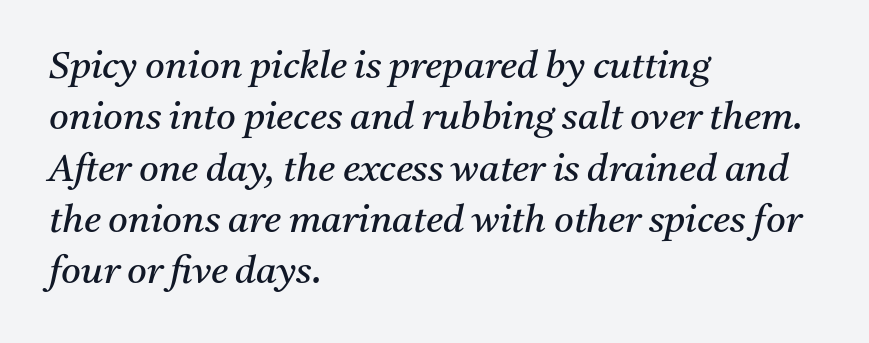
The image shows 38 px regular-weight serif type, italic (leaning right); set left-aligned, normal line spacing (1.35x), normal letter spacing, not underlined; medium stroke contrast and a medium x-height.
